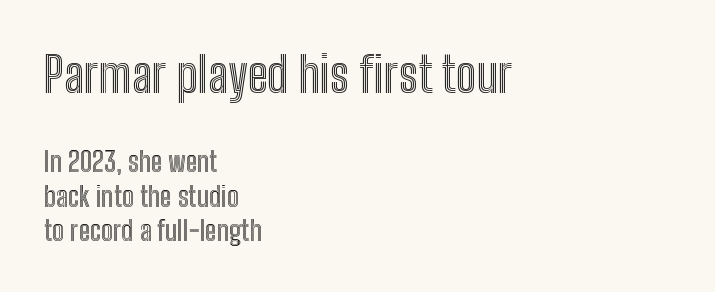
{"italic": "no", "width": "condensed", "x_height": "medium", "monospaced": "no", "underline": "no", "align": "left", "line_spacing_ratio": 1.24, "letter_spacing": "normal", "letter_spacing_em": 0.0, "larger_block": "first", "size_ratio": 1.75, "glyph_px": 49}
